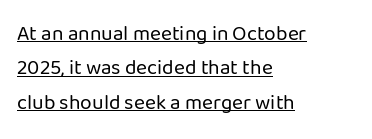
The weight would be labelled regular, book, light, or lighter still. Students, observe: this is what conventionally led text looks like. This sample uses plain, unmodified letter spacing. Compared with undecorated copy, this sample adds a rule below the words. A roman cut, with each character standing at attention. The lines in this sample share a left origin and differ only in where they stop.
